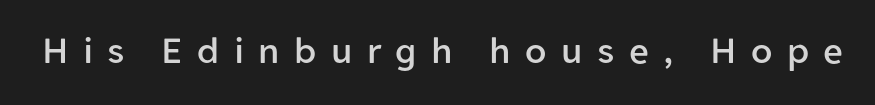
The image shows 39 px sans-serif type, upright; set unusually wide letter spacing (+0.37 em), not underlined; low stroke contrast and a medium x-height.
